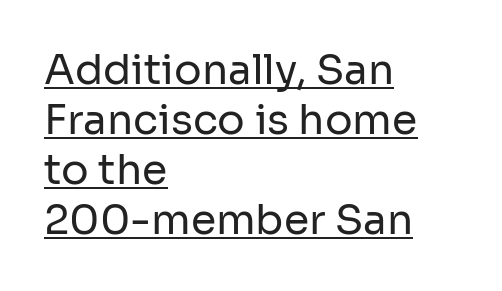
The image shows 41 px regular-weight sans-serif type, upright; set left-aligned, line spacing 1.22x, normal letter spacing, underlined; low stroke contrast and a medium x-height.
